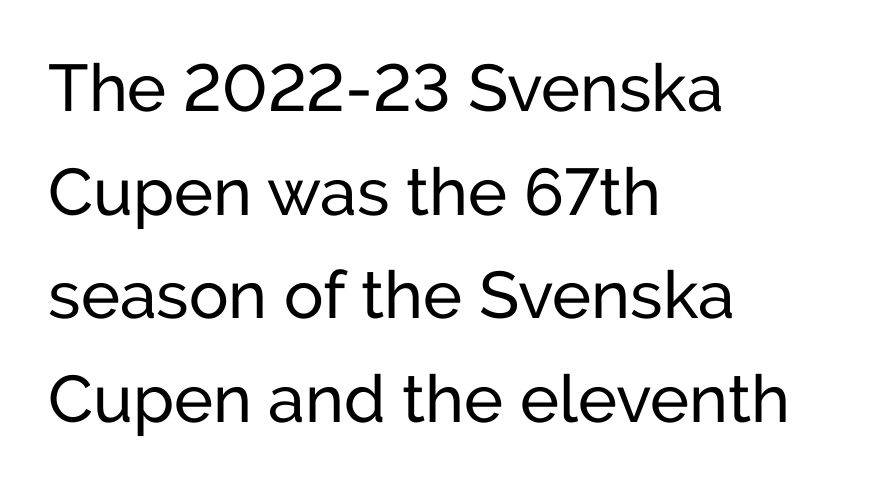
The image shows 66 px regular-weight sans-serif type, upright; set left-aligned, normal line spacing (1.57x), normal letter spacing, not underlined; low stroke contrast and a medium x-height.
